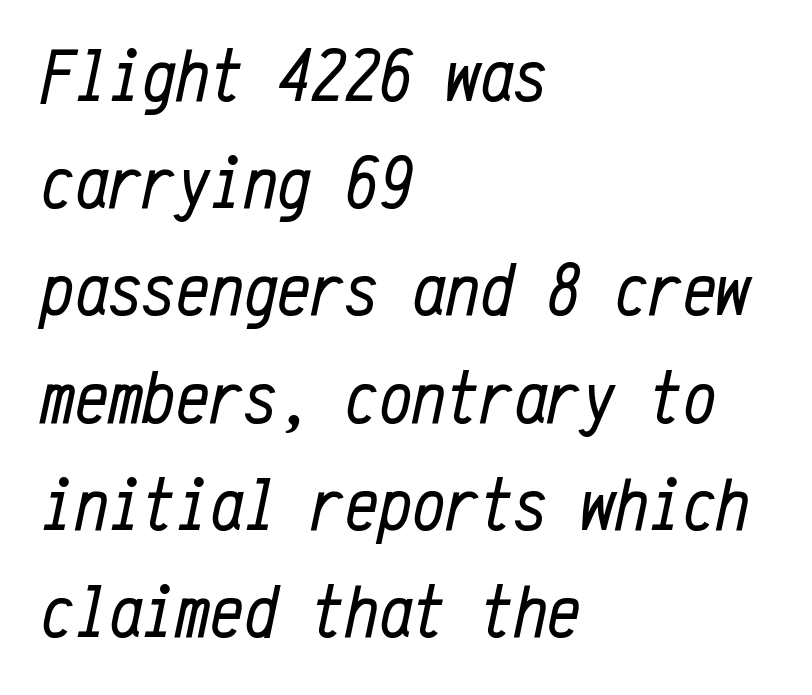
The image shows 75 px regular-weight, condensed type, italic (leaning right), monospaced; set left-aligned, normal line spacing (1.43x), normal letter spacing, not underlined; low stroke contrast and a medium x-height.
